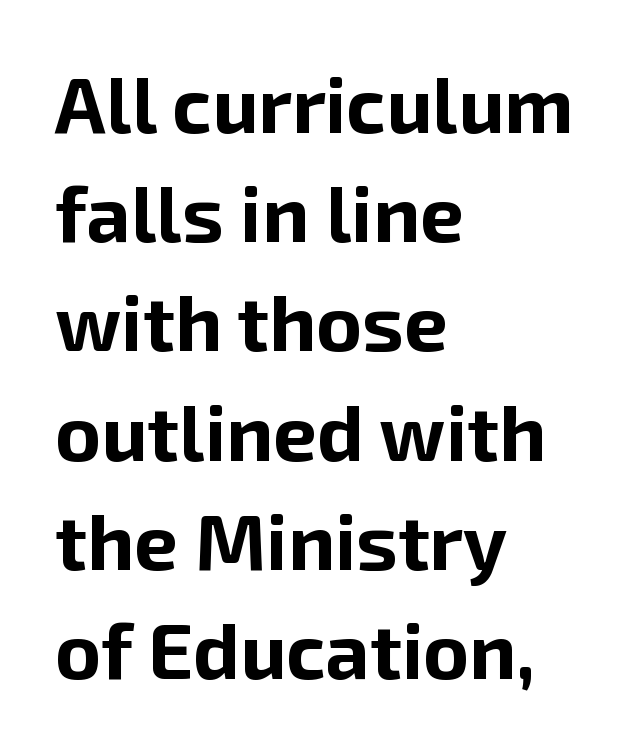
Q: Is the text bold? A: Yes.
Q: Is the text italic (slanted)? A: No, it is upright.
Q: Is the typeface a serif or a sans-serif typeface? A: Sans-serif.
Q: Is the text underlined? A: No.
Q: How is the paragraph aligned? A: Left-aligned.
Q: Is the spacing between letters normal or unusually wide? A: Normal.
Q: Is the spacing between lines tight, normal or loose? A: Normal.
Q: Width (condensed, normal, or wide)? A: Normal.
Q: Stroke contrast? A: Low.
Q: x-height? A: Medium.
Q: Monospaced? A: No.
